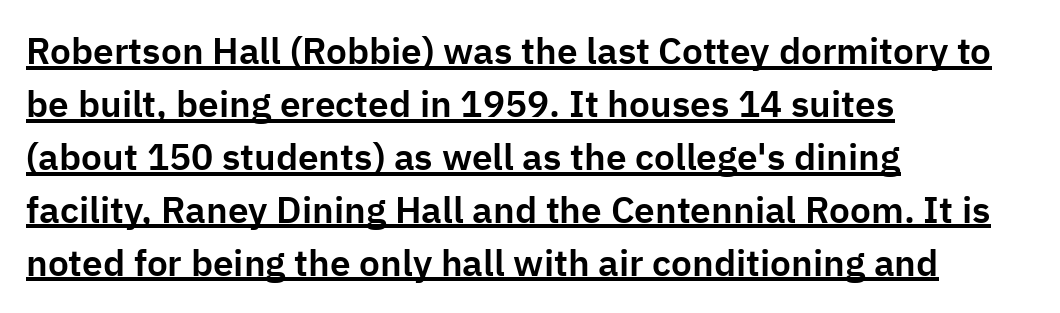
Q: Is the text italic (slanted)? A: No, it is upright.
Q: Is the typeface a serif or a sans-serif typeface? A: Sans-serif.
Q: Is the text underlined? A: Yes.
Q: How is the paragraph aligned? A: Left-aligned.
Q: Is the spacing between letters normal or unusually wide? A: Normal.
Q: Is the spacing between lines tight, normal or loose? A: Normal.
Q: Width (condensed, normal, or wide)? A: Normal.
Q: Stroke contrast? A: Low.
Q: x-height? A: Medium.
Q: Monospaced? A: No.
